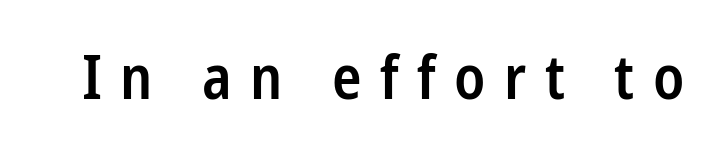
The image shows 61 px semibold, condensed sans-serif type, upright; set unusually wide letter spacing (+0.3 em), not underlined; low stroke contrast and a medium x-height.
